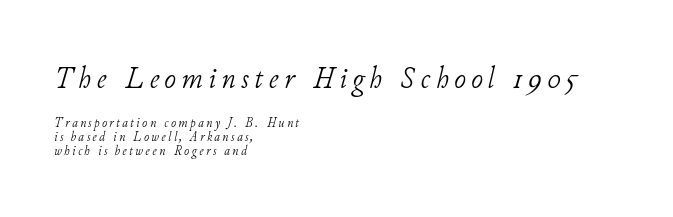
{"serif": "yes", "italic": "yes", "lean": "right", "slant_degrees": 11, "bold": "no", "weight": "light", "width": "normal", "stroke_contrast": "low", "x_height": "small", "monospaced": "no", "underline": "no", "align": "left", "line_spacing": "tight", "line_spacing_ratio": 1.01, "larger_block": "first", "size_ratio": 2.29, "glyph_px": 32}
